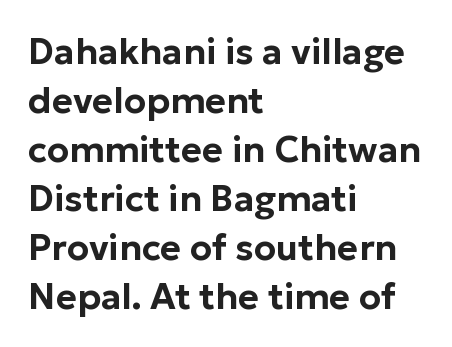
Q: Is the text italic (slanted)? A: No, it is upright.
Q: Is the typeface a serif or a sans-serif typeface? A: Sans-serif.
Q: Is the text underlined? A: No.
Q: How is the paragraph aligned? A: Left-aligned.
Q: Is the spacing between letters normal or unusually wide? A: Normal.
Q: Is the spacing between lines tight, normal or loose? A: Normal.
Q: Width (condensed, normal, or wide)? A: Normal.
Q: Stroke contrast? A: Low.
Q: x-height? A: Medium.
Q: Monospaced? A: No.
